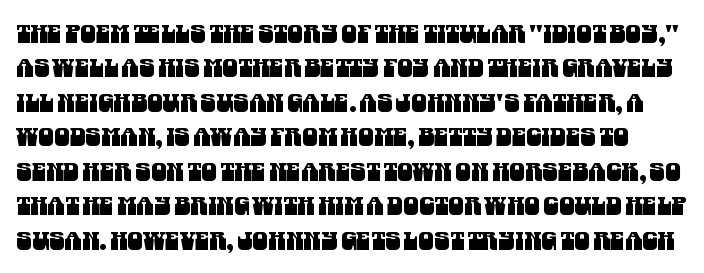
{"underline": "no", "line_spacing": "normal", "line_spacing_ratio": 1.38, "letter_spacing": "normal", "letter_spacing_em": 0.0, "glyph_px": 25}
